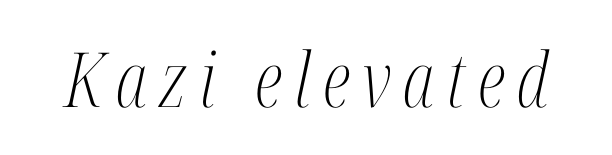
The image shows 76 px light, condensed serif type, italic (leaning right); set not underlined; medium stroke contrast and a medium x-height.
